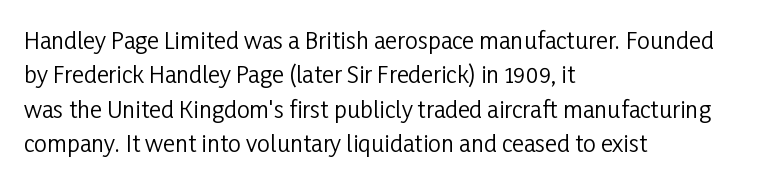
{"italic": "no", "bold": "no", "underline": "no", "align": "left", "line_spacing": "normal", "line_spacing_ratio": 1.5, "letter_spacing": "normal", "letter_spacing_em": 0.0, "glyph_px": 23}
